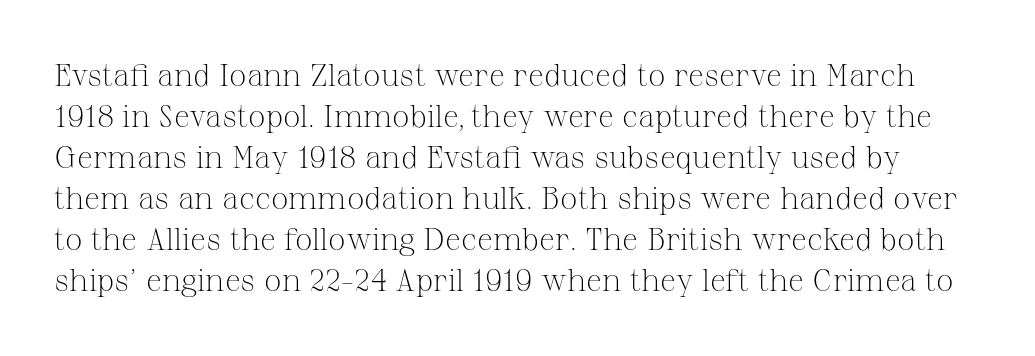
{"serif": "yes", "italic": "no", "bold": "no", "weight": "light", "width": "normal", "stroke_contrast": "medium", "x_height": "medium", "monospaced": "no", "underline": "no", "line_spacing": "normal", "line_spacing_ratio": 1.32, "letter_spacing": "normal", "letter_spacing_em": 0.0, "glyph_px": 31}
